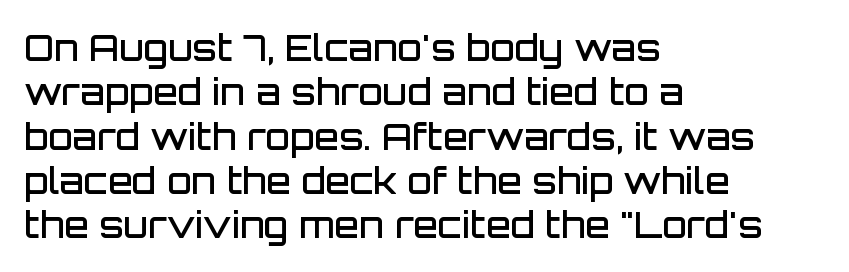
Q: Is the text bold? A: Semi-bold.
Q: Is the text italic (slanted)? A: No, it is upright.
Q: Is the typeface a serif or a sans-serif typeface? A: Sans-serif.
Q: Is the text underlined? A: No.
Q: How is the paragraph aligned? A: Left-aligned.
Q: Is the spacing between letters normal or unusually wide? A: Normal.
Q: Width (condensed, normal, or wide)? A: Normal.
Q: Stroke contrast? A: Low.
Q: x-height? A: Large.
Q: Monospaced? A: No.
